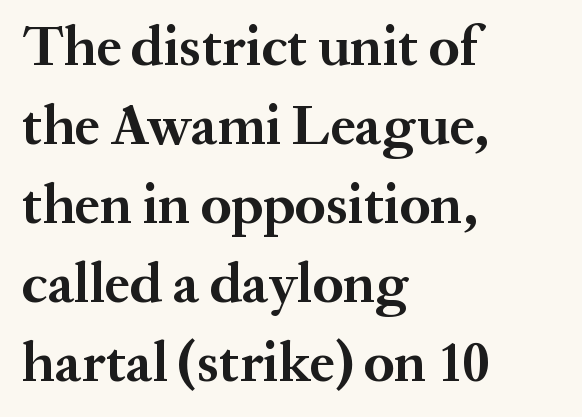
Q: Is the text bold? A: Yes.
Q: Is the text italic (slanted)? A: No, it is upright.
Q: Is the typeface a serif or a sans-serif typeface? A: Serif.
Q: Is the text underlined? A: No.
Q: How is the paragraph aligned? A: Left-aligned.
Q: Is the spacing between letters normal or unusually wide? A: Normal.
Q: Is the spacing between lines tight, normal or loose? A: Normal.
Q: Width (condensed, normal, or wide)? A: Normal.
Q: Stroke contrast? A: Medium.
Q: x-height? A: Medium.
Q: Monospaced? A: No.
